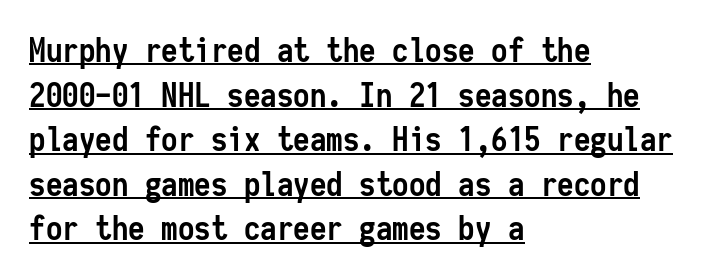
The image shows 33 px semibold, condensed sans-serif type, upright, monospaced; set left-aligned, normal line spacing (1.35x), normal letter spacing, underlined; low stroke contrast and a medium x-height.
